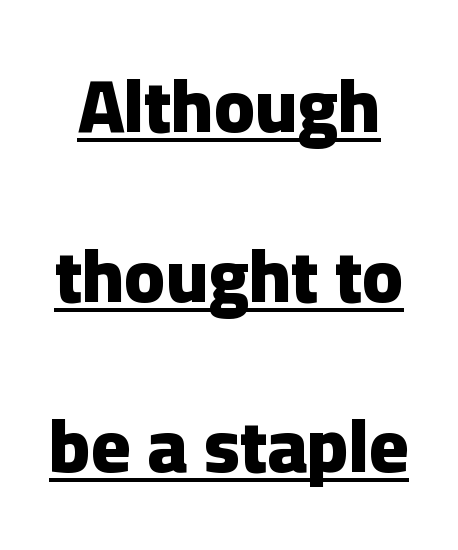
Note the varied advance widths — an 'i' is clearly narrower than an 'm'. Notice how thick the strokes are: this is what a full bold looks like. In terms of posture, this sample is upright. To sum up the face: it is a sans, with no serifs. Spacing between characters is what you'd get straight out of the box. The line-height multiplier appears high, well above default.
